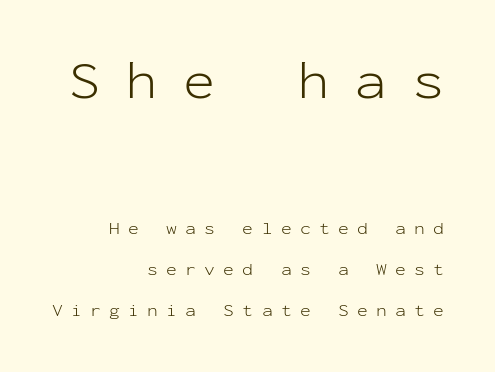
The image shows 54 px light sans-serif type, upright, monospaced; set right-aligned, loose line spacing (2.29x), unusually wide letter spacing (+0.46 em), not underlined; the first (top) block is 3.0x larger; low stroke contrast and a medium x-height.
